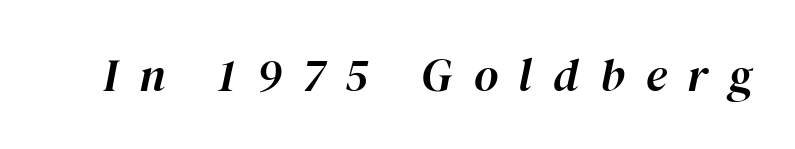
The image shows 47 px text type, italic (leaning right); set unusually wide letter spacing (+0.45 em), not underlined; high stroke contrast and a medium x-height.
